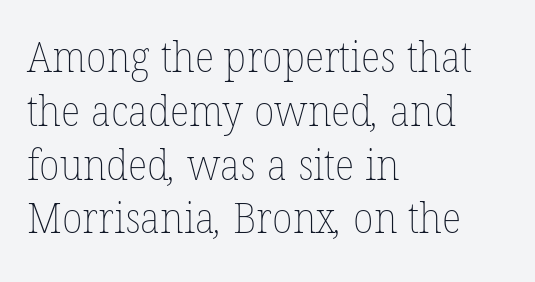
Q: Is the text bold? A: No.
Q: Is the text underlined? A: No.
Q: How is the paragraph aligned? A: Left-aligned.
Q: Is the spacing between letters normal or unusually wide? A: Normal.
Q: Is the spacing between lines tight, normal or loose? A: Normal.
Q: Width (condensed, normal, or wide)? A: Normal.
Q: Stroke contrast? A: Low.
Q: x-height? A: Medium.
Q: Monospaced? A: No.
